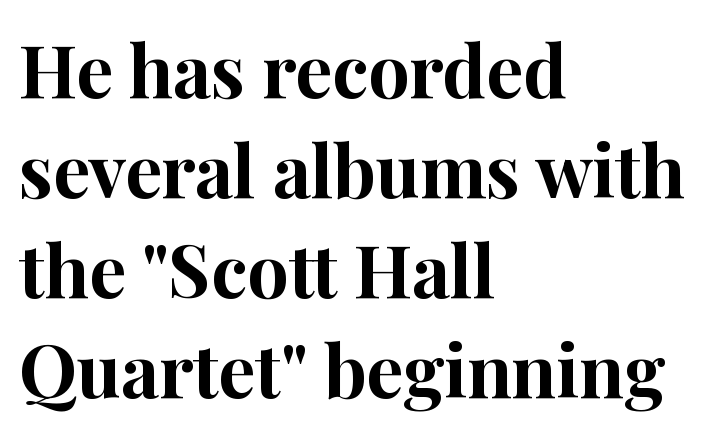
Compared with typical paragraphs, the rows here are spaced about the same. The paragraph shown leans on its left margin. These lines are composed in type with serifs. The face used here is proportionally spaced, like ordinary book or web type. Rendered with straight, roman letterforms. Short note: letters normally spaced.
